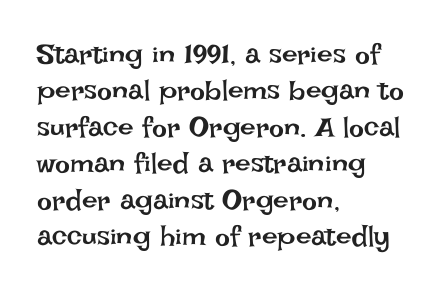
Q: Is the text bold? A: No.
Q: Is the text italic (slanted)? A: No, it is upright.
Q: Is the text underlined? A: No.
Q: How is the paragraph aligned? A: Left-aligned.
Q: Is the spacing between letters normal or unusually wide? A: Normal.
Q: Is the spacing between lines tight, normal or loose? A: Normal.
Q: Width (condensed, normal, or wide)? A: Normal.
Q: Stroke contrast? A: Low.
Q: x-height? A: Large.
Q: Monospaced? A: No.
